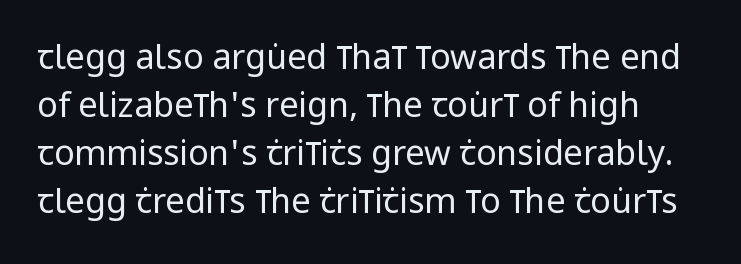
Q: Is the text bold? A: No.
Q: Is the text italic (slanted)? A: No, it is upright.
Q: Is the typeface a serif or a sans-serif typeface? A: Sans-serif.
Q: Is the text underlined? A: No.
Q: Is the spacing between letters normal or unusually wide? A: Normal.
Q: Is the spacing between lines tight, normal or loose? A: Normal.
Q: Width (condensed, normal, or wide)? A: Condensed.
Q: Stroke contrast? A: Low.
Q: x-height? A: Large.
Q: Monospaced? A: No.
